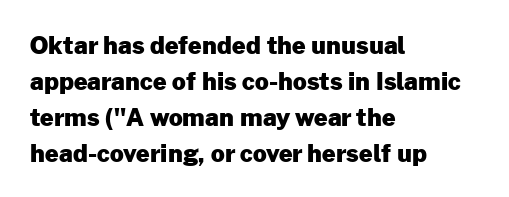
Q: Is the text bold? A: Yes.
Q: Is the text italic (slanted)? A: No, it is upright.
Q: Is the text underlined? A: No.
Q: How is the paragraph aligned? A: Left-aligned.
Q: Is the spacing between letters normal or unusually wide? A: Normal.
Q: Is the spacing between lines tight, normal or loose? A: Normal.
